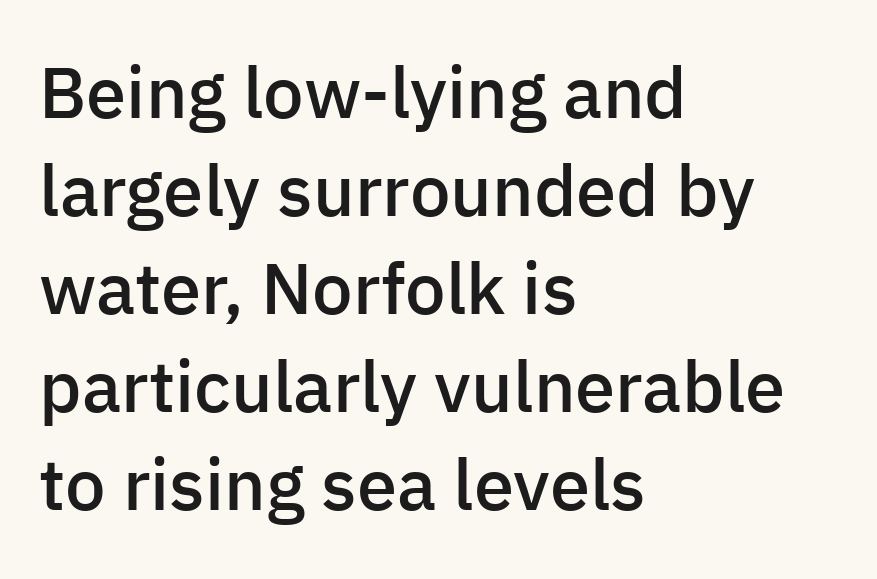
The image shows 72 px semibold sans-serif type, upright; set left-aligned, normal line spacing (1.36x), normal letter spacing, not underlined; low stroke contrast and a medium x-height.
